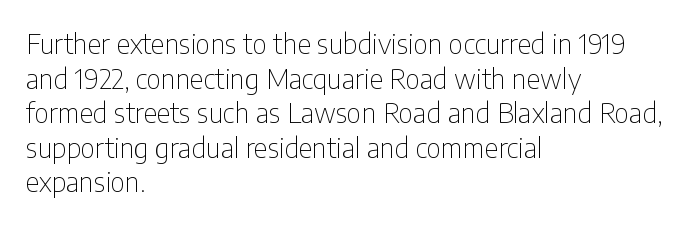
Q: Is the text bold? A: No.
Q: Is the text italic (slanted)? A: No, it is upright.
Q: Is the text underlined? A: No.
Q: How is the paragraph aligned? A: Left-aligned.
Q: Is the spacing between letters normal or unusually wide? A: Normal.
Q: Is the spacing between lines tight, normal or loose? A: Normal.
